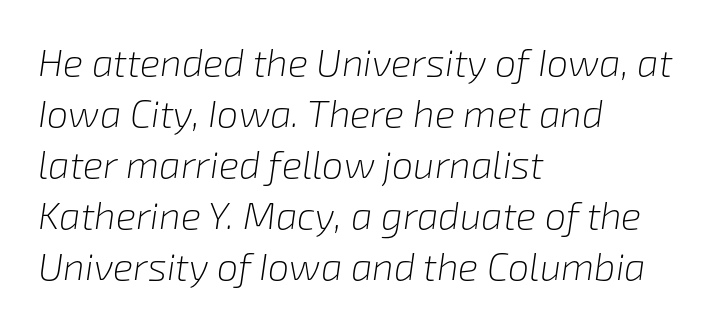
{"italic": "yes", "lean": "right", "slant_degrees": 8, "bold": "no", "weight": "light", "width": "normal", "stroke_contrast": "low", "x_height": "medium", "monospaced": "no", "underline": "no", "align": "left", "line_spacing": "normal", "line_spacing_ratio": 1.34, "letter_spacing": "normal", "letter_spacing_em": 0.0, "glyph_px": 38}
